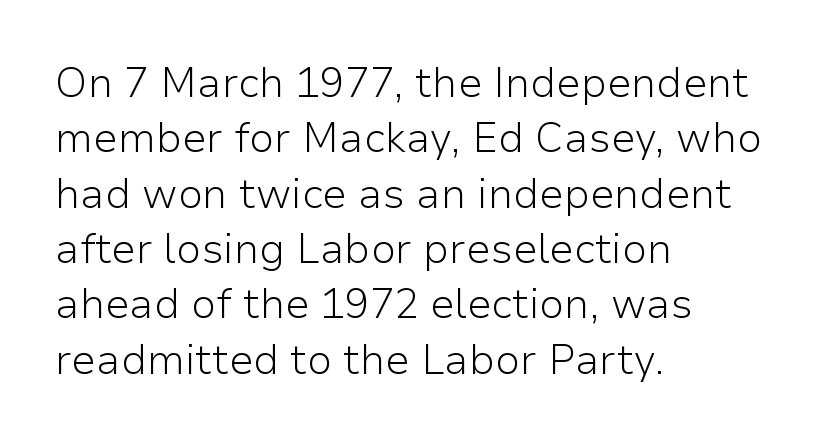
Quick note: underline off. This is not heavy type; no bold has been used. The axis of the letterforms is exactly vertical. A typesetter would label this face a sans.
